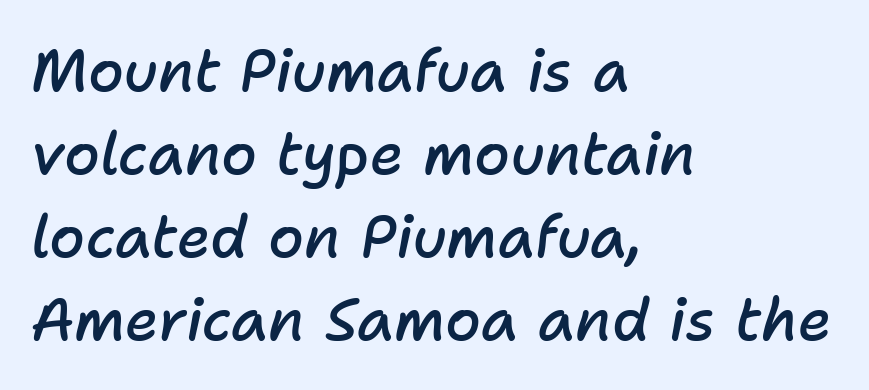
Q: Is the text bold? A: Semi-bold.
Q: Is the text italic (slanted)? A: Yes, it leans right by about 11 degrees.
Q: Is the text underlined? A: No.
Q: How is the paragraph aligned? A: Left-aligned.
Q: Is the spacing between letters normal or unusually wide? A: Normal.
Q: Is the spacing between lines tight, normal or loose? A: Normal.
Q: Width (condensed, normal, or wide)? A: Normal.
Q: Stroke contrast? A: Low.
Q: x-height? A: Medium.
Q: Monospaced? A: No.
